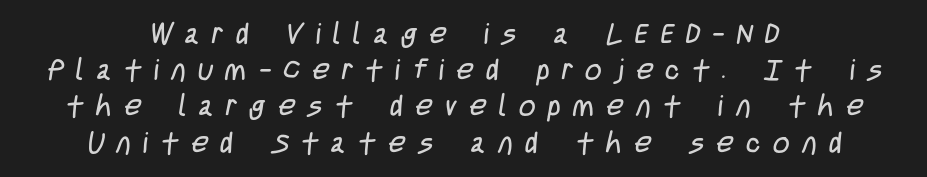
Note the varied advance widths — an 'i' is clearly narrower than an 'm'. Line starts and ends both wander, symmetrically. The space directly below the letters is spotless. The cut favours lightness, reaching ordinary text weight at its darkest. The rendering inserts visible extra space after every character.
